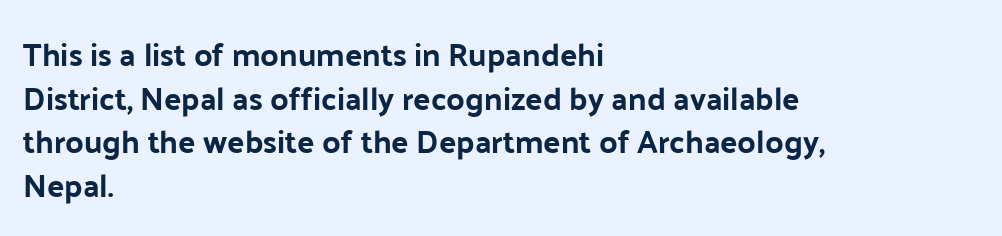
Q: Is the text bold? A: Yes.
Q: Is the text italic (slanted)? A: No, it is upright.
Q: Is the typeface a serif or a sans-serif typeface? A: Sans-serif.
Q: Is the text underlined? A: No.
Q: How is the paragraph aligned? A: Left-aligned.
Q: Is the spacing between letters normal or unusually wide? A: Normal.
Q: Is the spacing between lines tight, normal or loose? A: Normal.
Q: Width (condensed, normal, or wide)? A: Normal.
Q: Stroke contrast? A: Low.
Q: x-height? A: Medium.
Q: Monospaced? A: No.
